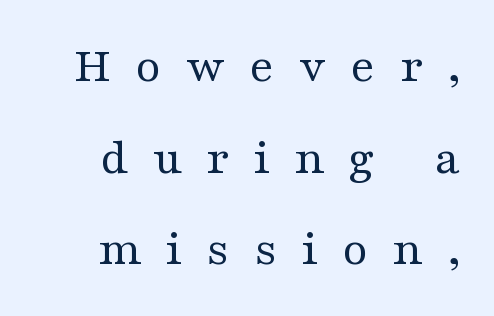
{"serif": "yes", "italic": "no", "bold": "no", "weight": "regular", "width": "wide", "stroke_contrast": "medium", "x_height": "medium", "monospaced": "no", "underline": "no", "line_spacing_ratio": 1.76, "letter_spacing": "wide", "letter_spacing_em": 0.46, "glyph_px": 52}
